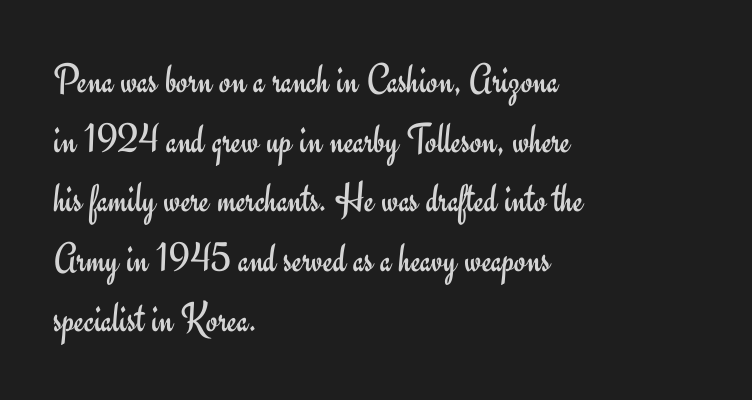
The ragged edge is on the right, which tells us the setting is flush left. The glyphs in this specimen are sans serif. The foot of each line stays bare and open. Stem width sits at or under what a default text font uses.
